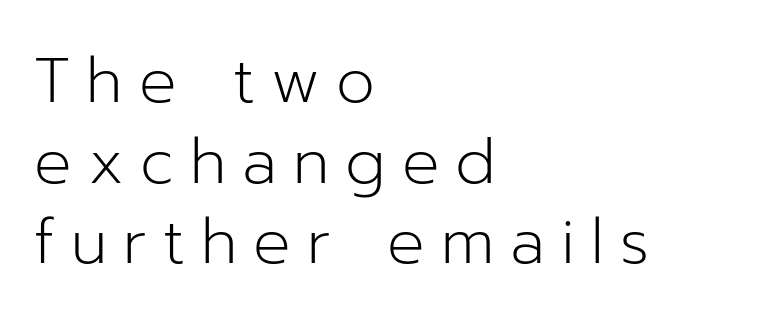
The image shows 62 px light sans-serif type, upright; set left-aligned, normal line spacing (1.3x), unusually wide letter spacing (+0.26 em), not underlined; low stroke contrast and a medium x-height.
